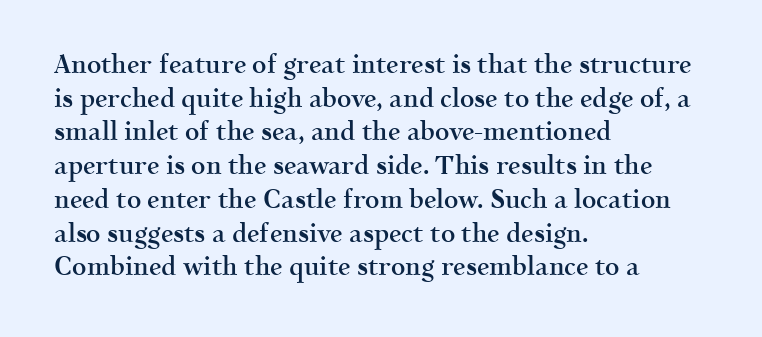
Q: Is the text bold? A: Semi-bold.
Q: Is the text italic (slanted)? A: No, it is upright.
Q: Is the text underlined? A: No.
Q: How is the paragraph aligned? A: Left-aligned.
Q: Is the spacing between letters normal or unusually wide? A: Normal.
Q: Is the spacing between lines tight, normal or loose? A: Normal.
